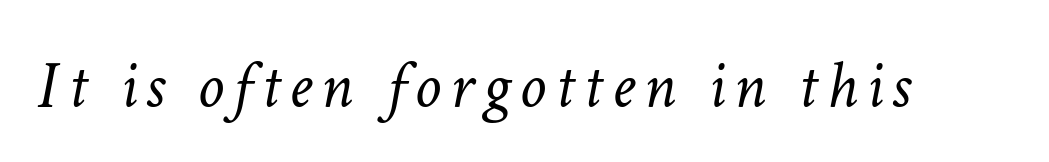
The image shows 67 px light type, italic (leaning right); set not underlined; low stroke contrast and a medium x-height.
